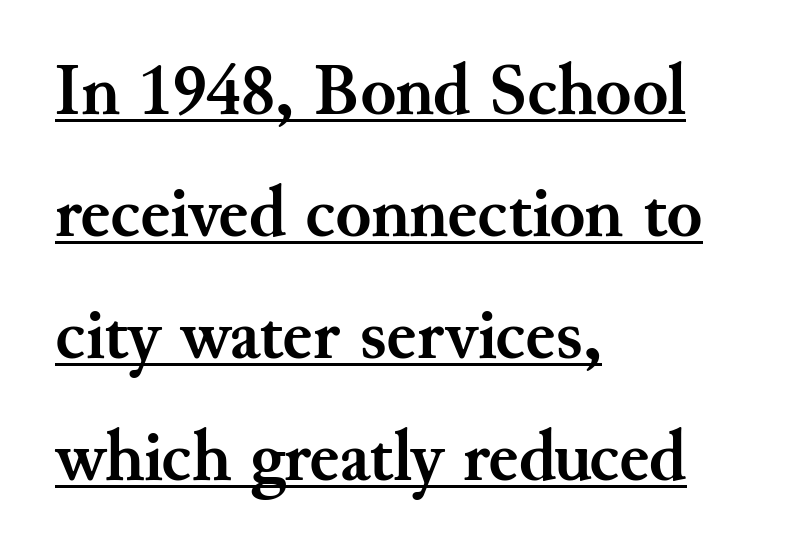
The image shows 73 px semibold serif type, upright; set left-aligned, normal line spacing (1.67x), normal letter spacing, underlined; medium stroke contrast and a small x-height.
